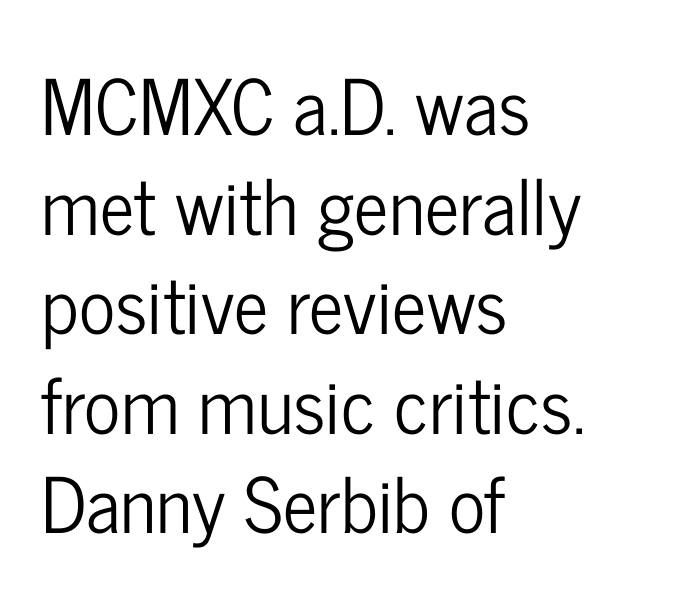
Q: Is the text italic (slanted)? A: No, it is upright.
Q: Is the typeface a serif or a sans-serif typeface? A: Sans-serif.
Q: Is the text underlined? A: No.
Q: How is the paragraph aligned? A: Left-aligned.
Q: Is the spacing between letters normal or unusually wide? A: Normal.
Q: Is the spacing between lines tight, normal or loose? A: Normal.
Q: Width (condensed, normal, or wide)? A: Condensed.
Q: Stroke contrast? A: Low.
Q: x-height? A: Medium.
Q: Monospaced? A: No.
